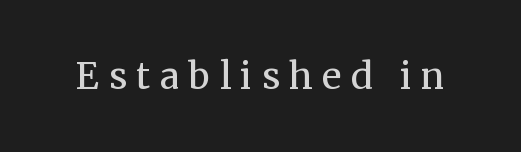
{"serif": "yes", "italic": "no", "bold": "no", "weight": "regular", "width": "normal", "stroke_contrast": "medium", "x_height": "medium", "monospaced": "no", "underline": "no", "letter_spacing": "wide", "letter_spacing_em": 0.27, "glyph_px": 36}
